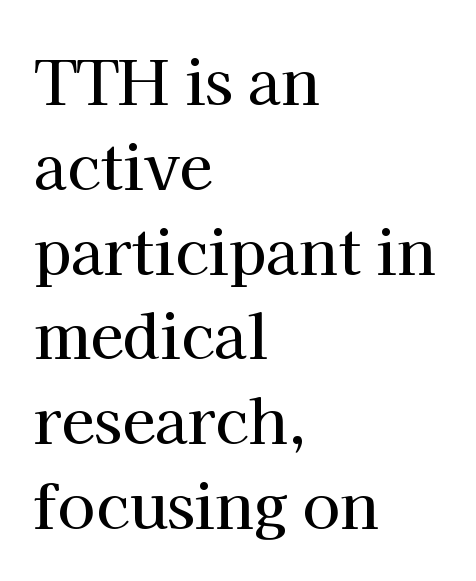
The image shows 61 px serif type, upright; set left-aligned, normal line spacing (1.39x), normal letter spacing, not underlined; high stroke contrast and a medium x-height.
